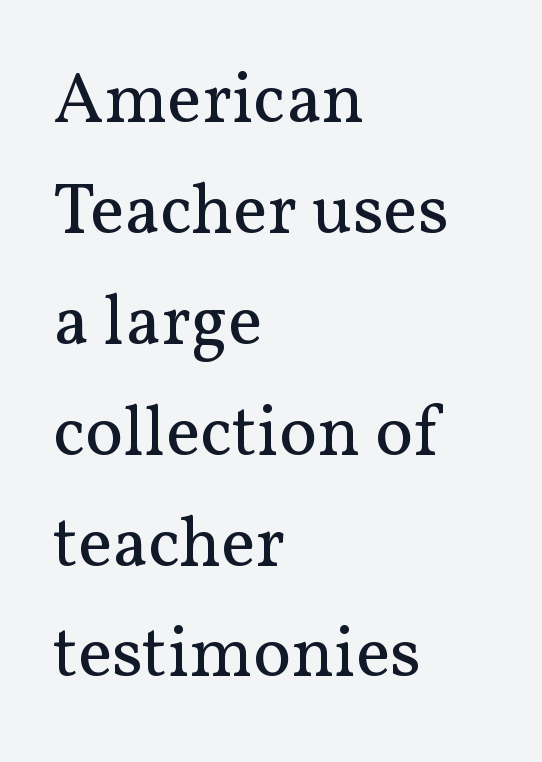
{"serif": "yes", "italic": "no", "bold": "no", "weight": "regular", "width": "normal", "stroke_contrast": "medium", "x_height": "medium", "monospaced": "no", "underline": "no", "align": "left", "line_spacing": "normal", "line_spacing_ratio": 1.54, "letter_spacing": "normal", "letter_spacing_em": 0.0, "glyph_px": 72}
